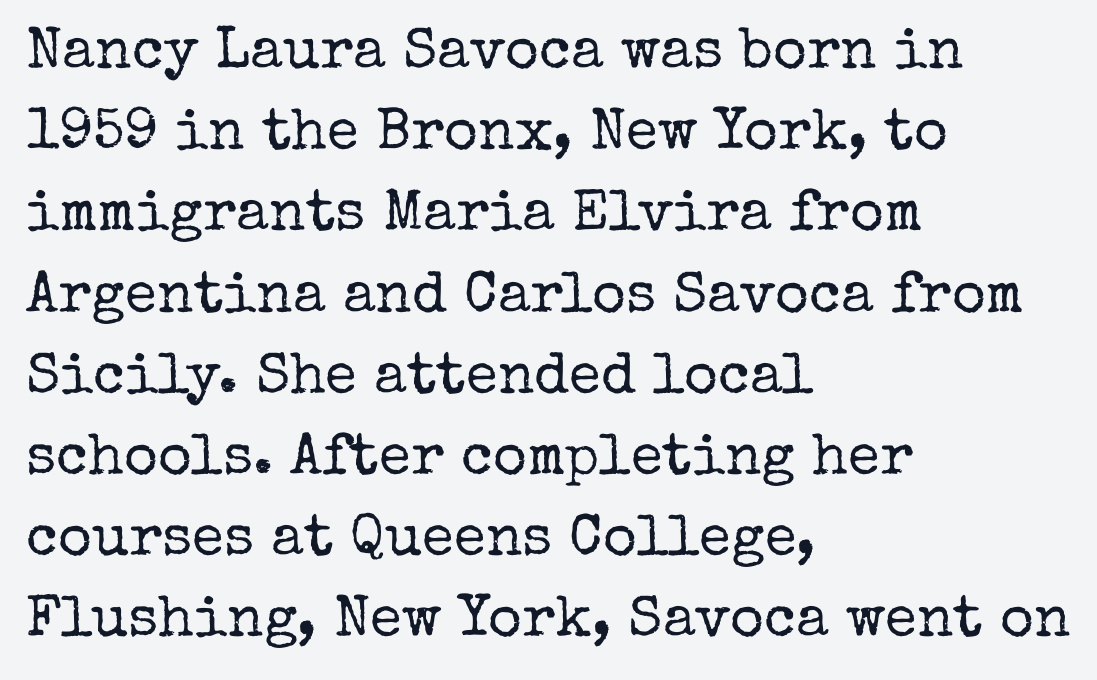
The image shows 58 px regular-weight serif type, upright; set left-aligned, normal line spacing (1.4x), normal letter spacing, not underlined; low stroke contrast and a medium x-height.
